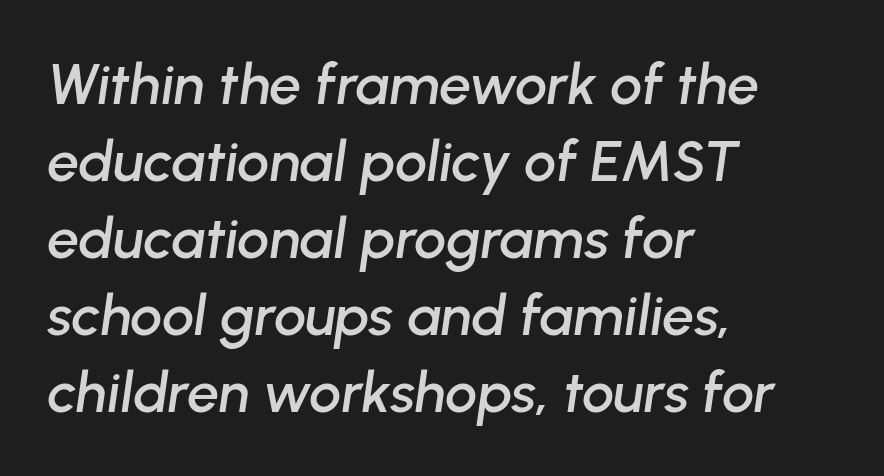
Varying glyph widths throughout — classic text-font behaviour. Underlining? Definitely not there. Casual observation: everything's shoved over to the left. Would a proofreader flag this as italicized? Yes.
